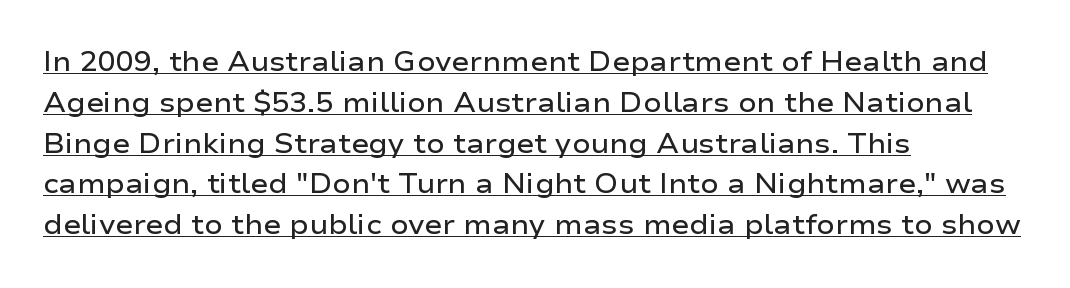
Words appear dense and cohesive because spacing is normal. The font's upright variant was chosen for this text. Typographic density is moderately raised because the face is semibold. The words here are underlined. These lines are set flush left with a ragged right edge. Regular leading.
